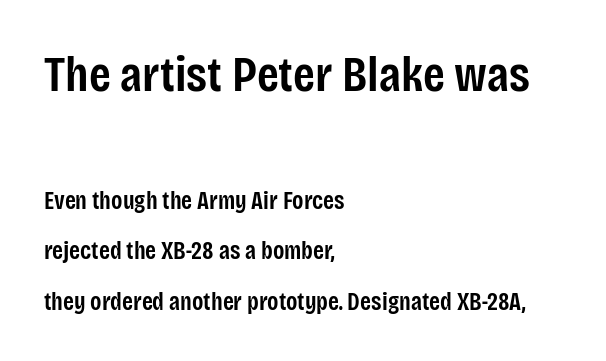
The letters carry no serifs — their stems end cleanly without finishing strokes. Is the letter spacing exaggerated? No — it looks like the ordinary default. A typesetter would call this proportional, since set widths differ per character. Compared with typical paragraphs, the rows here are farther apart. A bare baseline throughout the passage. Reading down the block, your eye returns to a fixed left position each line.
